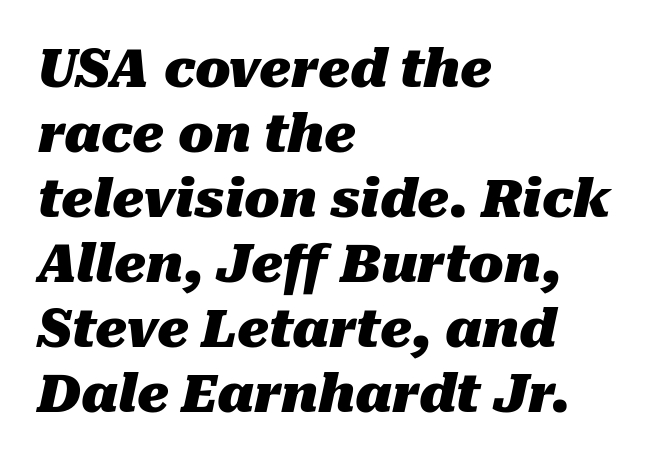
Q: Is the text bold? A: Yes.
Q: Is the text italic (slanted)? A: Yes, it leans right by about 10 degrees.
Q: Is the text underlined? A: No.
Q: How is the paragraph aligned? A: Left-aligned.
Q: Is the spacing between letters normal or unusually wide? A: Normal.
Q: Is the spacing between lines tight, normal or loose? A: Normal.
Q: Width (condensed, normal, or wide)? A: Normal.
Q: Stroke contrast? A: Medium.
Q: x-height? A: Medium.
Q: Monospaced? A: No.
